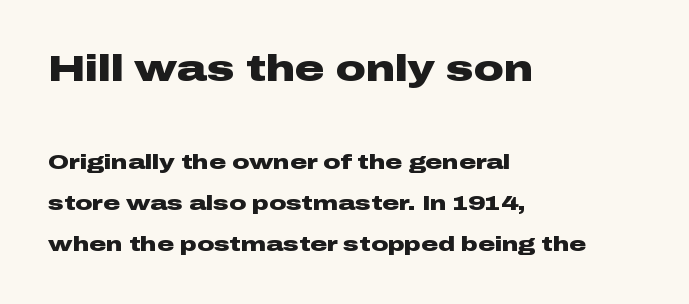
Q: Is the text bold? A: Yes.
Q: Is the text italic (slanted)? A: No, it is upright.
Q: Is the typeface a serif or a sans-serif typeface? A: Sans-serif.
Q: Is the text underlined? A: No.
Q: How is the paragraph aligned? A: Left-aligned.
Q: Is the spacing between letters normal or unusually wide? A: Normal.
Q: Is the spacing between lines tight, normal or loose? A: Loose.
Q: Which block of text is set in a larger size, the first (top) or the second (bottom)? A: The first (top) one.
Q: Width (condensed, normal, or wide)? A: Wide.
Q: Stroke contrast? A: Low.
Q: x-height? A: Medium.
Q: Monospaced? A: No.
